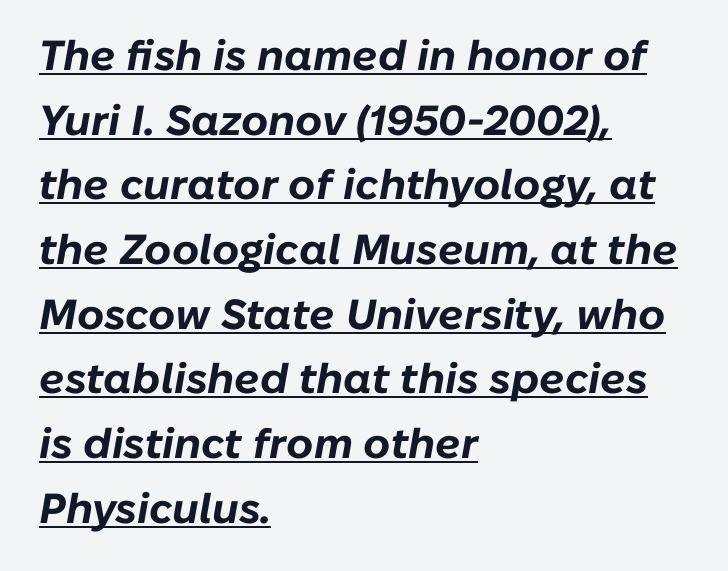
Short note: letters normally spaced. The rendering applies a slant to the glyphs. Where is the straight margin? On the left. One glance says typical: line gaps are just what's usual.
